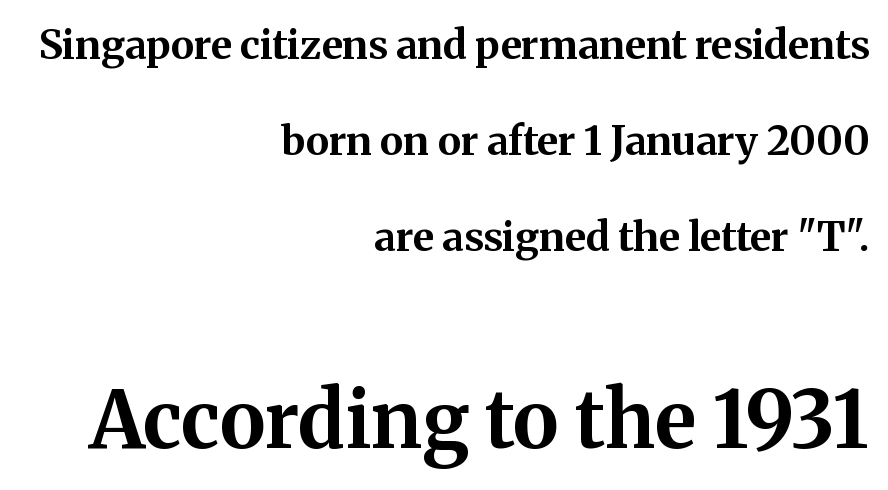
{"serif": "yes", "italic": "no", "bold": "yes", "weight": "bold", "width": "normal", "stroke_contrast": "medium", "x_height": "medium", "monospaced": "no", "underline": "no", "align": "right", "line_spacing": "loose", "line_spacing_ratio": 2.4, "letter_spacing": "normal", "letter_spacing_em": 0.0, "larger_block": "second", "size_ratio": 1.98, "glyph_px": 79}
